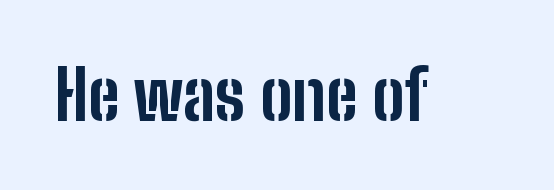
Does extra space separate the letters? No, they use regular spacing. It's the straight-up-and-down kind of type. Emphasis by weight is at full strength: bold. Anything drawn beneath the words? Only blank space.
